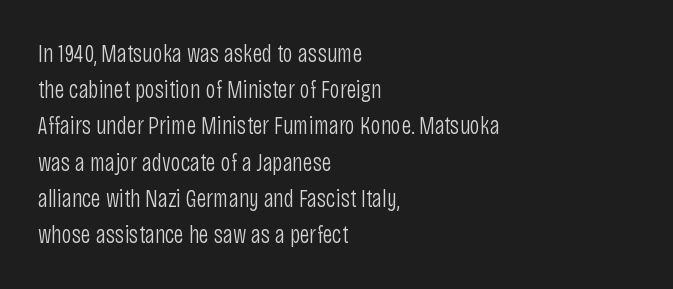
{"italic": "no", "bold": "no", "underline": "no", "align": "left", "line_spacing": "normal", "line_spacing_ratio": 1.45, "letter_spacing": "normal", "letter_spacing_em": 0.0, "glyph_px": 25}
